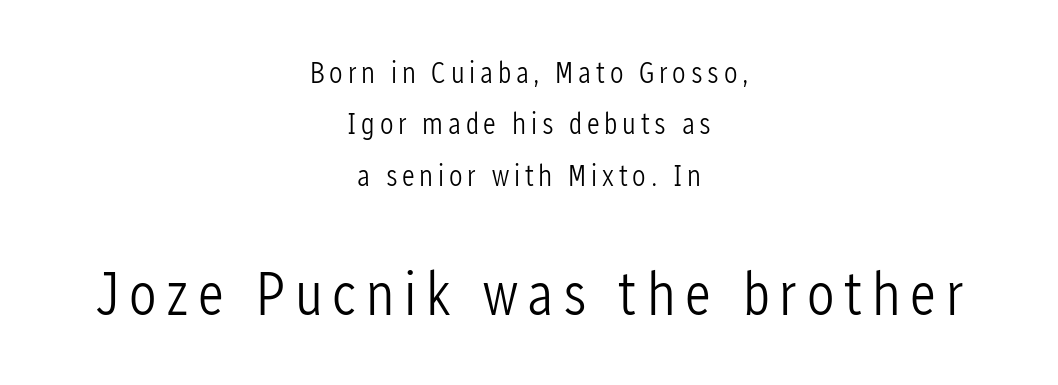
{"serif": "no", "italic": "no", "bold": "no", "weight": "light", "width": "condensed", "stroke_contrast": "low", "x_height": "medium", "monospaced": "no", "underline": "no", "align": "center", "line_spacing_ratio": 1.71, "larger_block": "second", "size_ratio": 2.03, "glyph_px": 61}
